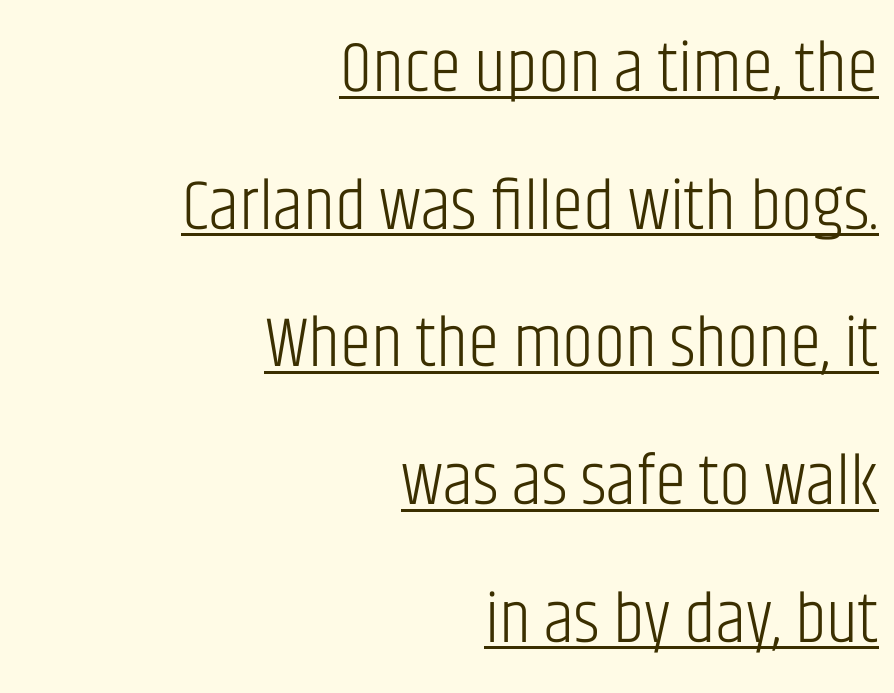
The image shows 71 px light, condensed sans-serif type, upright; set right-aligned, loose line spacing (1.94x), normal letter spacing, underlined; low stroke contrast and a large x-height.
